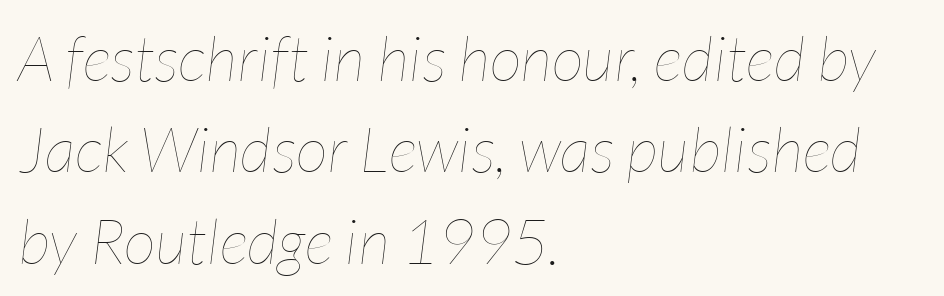
Weight: in the light-to-regular range. A normal amount of white space separates one row of letters from the next. Spacing verdict: proportional, widths tailored to each character. No word sits above an underline.
